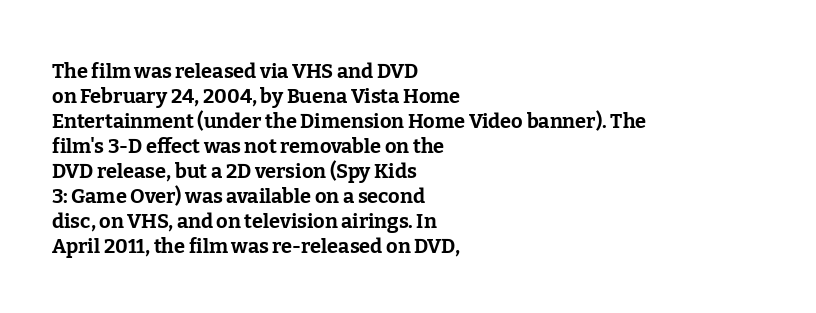
Q: Is the text bold? A: Yes.
Q: Is the text italic (slanted)? A: No, it is upright.
Q: Is the text underlined? A: No.
Q: How is the paragraph aligned? A: Left-aligned.
Q: Is the spacing between letters normal or unusually wide? A: Normal.
Q: Is the spacing between lines tight, normal or loose? A: Normal.
